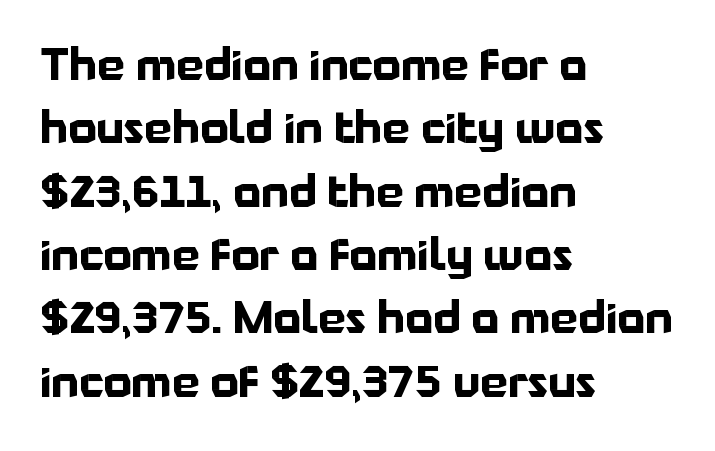
{"serif": "no", "italic": "no", "bold": "yes", "weight": "bold", "width": "normal", "stroke_contrast": "low", "x_height": "medium", "monospaced": "no", "underline": "no", "align": "left", "line_spacing": "normal", "line_spacing_ratio": 1.44, "letter_spacing": "normal", "letter_spacing_em": 0.0, "glyph_px": 44}
